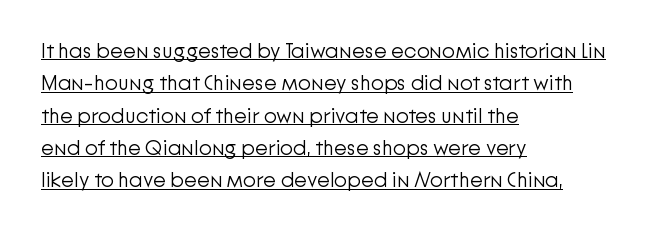
{"italic": "no", "bold": "no", "underline": "yes", "align": "left", "line_spacing": "normal", "line_spacing_ratio": 1.54, "letter_spacing": "normal", "letter_spacing_em": 0.0, "glyph_px": 21}
